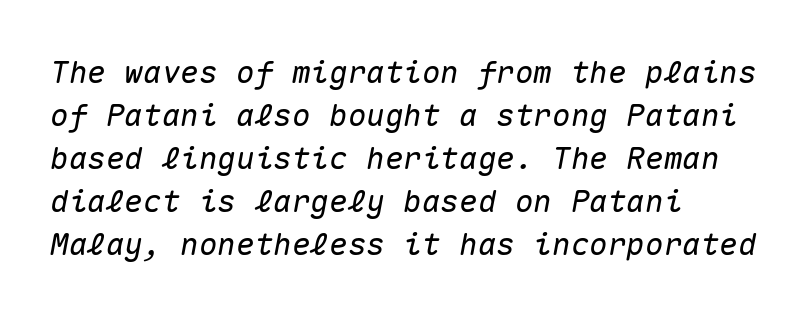
The image shows 31 px text type, italic (leaning right), monospaced; set left-aligned, normal line spacing (1.39x), normal letter spacing, not underlined; medium stroke contrast and a medium x-height.
